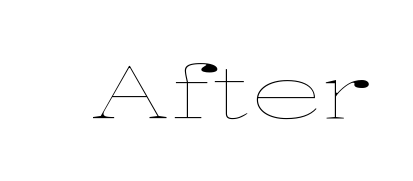
{"italic": "no", "bold": "no", "weight": "thin", "width": "wide", "stroke_contrast": "low", "x_height": "medium", "monospaced": "no", "underline": "no", "letter_spacing": "normal", "letter_spacing_em": 0.0, "glyph_px": 73}
